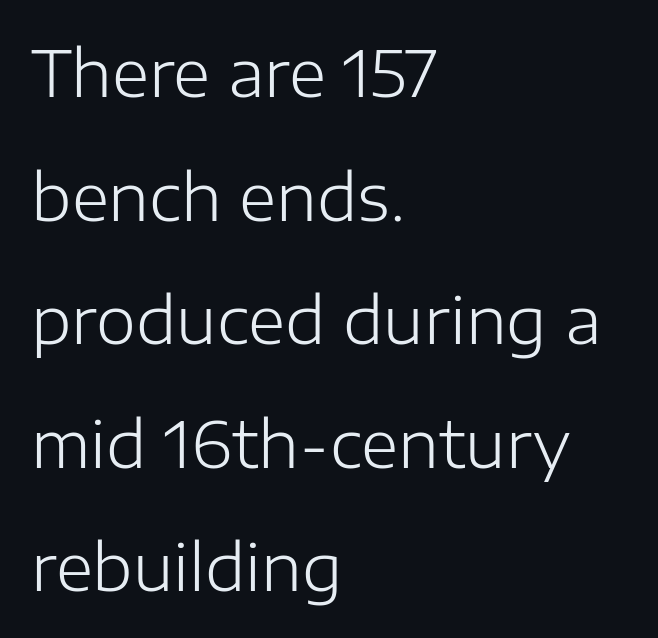
Standard letterfit; no display-style spreading of the glyphs. Loosely led — the rows are spread out. The lines are quadded left. Plain, unruled lines of type. A typesetter would call this proportional, since set widths differ per character.
